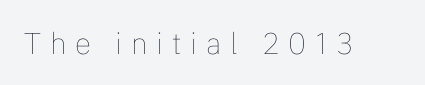
The image shows 30 px thin type, upright; set unusually wide letter spacing (+0.29 em), not underlined; low stroke contrast and a medium x-height.
